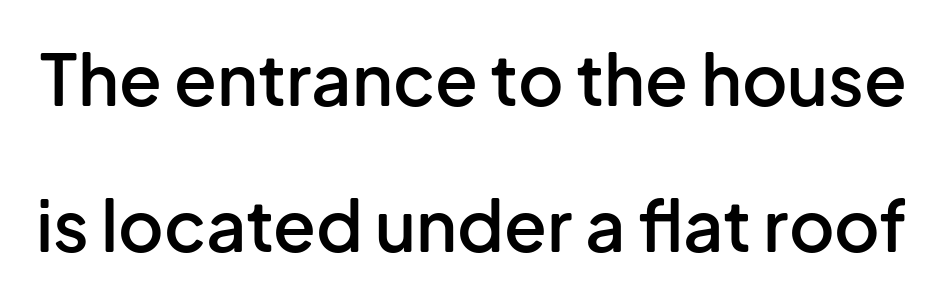
The image shows 70 px semibold sans-serif type, upright; set loose line spacing (2.08x), normal letter spacing, not underlined; low stroke contrast and a medium x-height.
